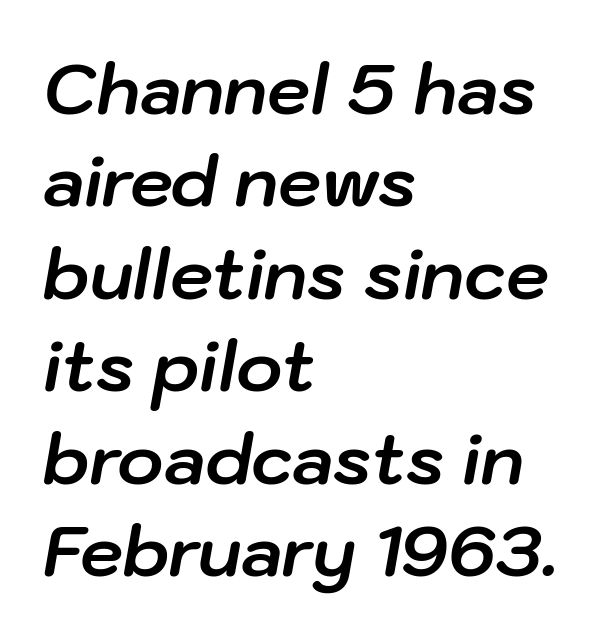
The characters look thick and weighty, a clear bold. The area under the type is left untouched. You could call the tracking neutral — neither tight nor loose. Notice how the stems are inclined rather than vertical — that's the hallmark of italics.
